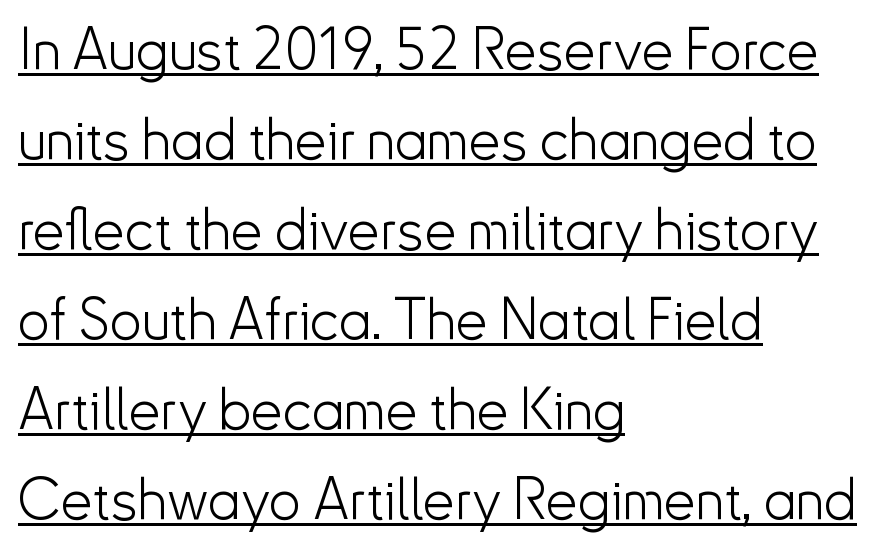
Posture: vertical. The passage shown stacks its lines at a standard gap. Weight class: somewhere from thin through regular. Characters follow at the spacing the type designer built in. The rendering uses natural spacing where letterforms have individual widths.
